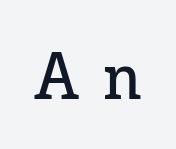
{"serif": "yes", "italic": "no", "bold": "no", "weight": "regular", "width": "normal", "stroke_contrast": "low", "x_height": "medium", "monospaced": "no", "underline": "no", "letter_spacing": "wide", "letter_spacing_em": 0.38, "glyph_px": 65}
